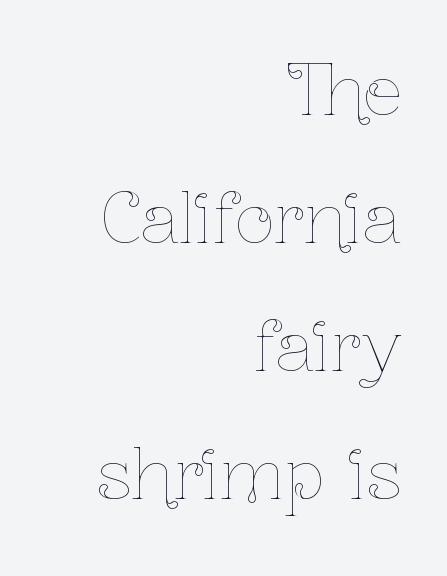
The image shows 68 px thin, condensed type, upright; set right-aligned, line spacing 1.88x, normal letter spacing, not underlined; low stroke contrast and a medium x-height.
